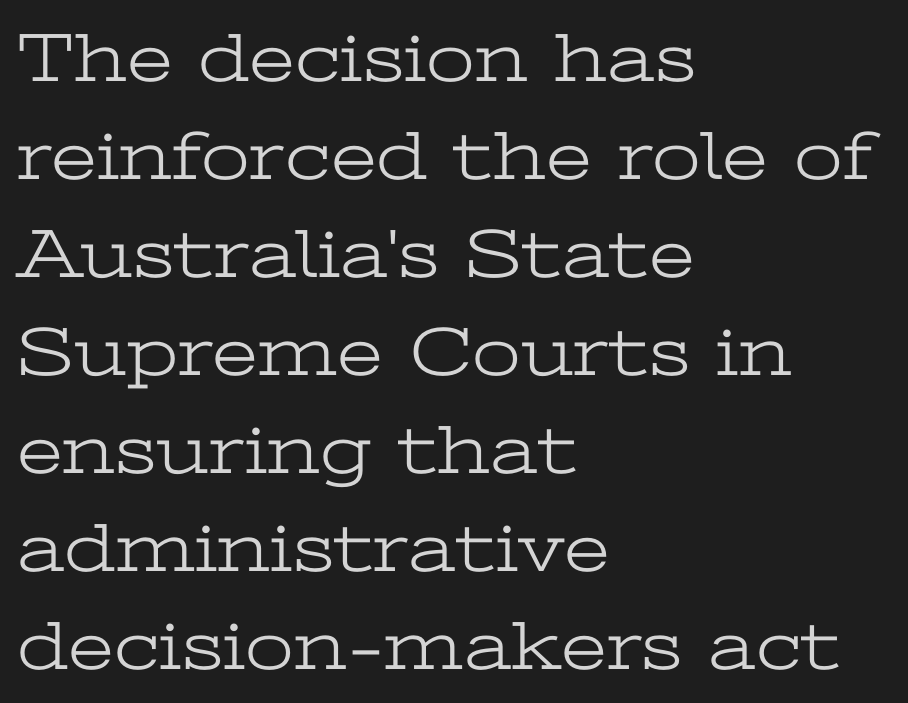
The image shows 70 px light, wide serif type, upright; set left-aligned, normal line spacing (1.4x), normal letter spacing, not underlined; low stroke contrast and a medium x-height.
